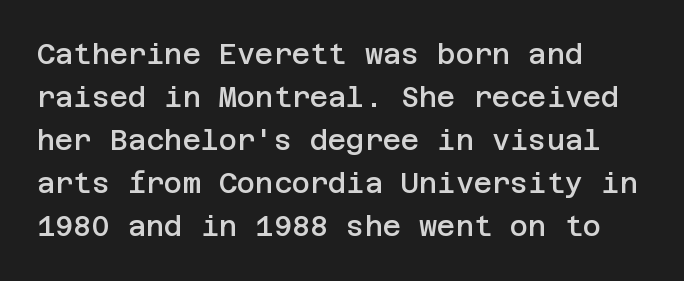
The image shows 28 px semibold sans-serif type, upright; set left-aligned, normal line spacing (1.54x), normal letter spacing, not underlined; low stroke contrast and a large x-height.
